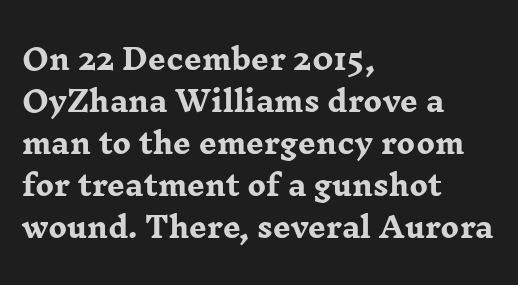
Does the lettering tilt? It doesn't — this is upright. The letters sit at their default tracking, neither squeezed nor spread. Is the block centered? No — it sits flush against the left margin. The passage shown is not underscored anywhere.
